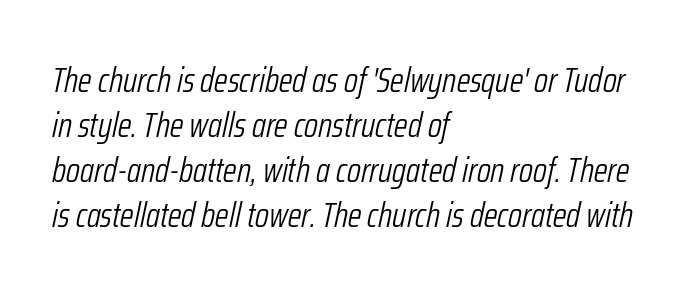
The image shows 35 px light, condensed type, italic (leaning right); set left-aligned, normal line spacing (1.29x), normal letter spacing, not underlined; low stroke contrast and a medium x-height.
